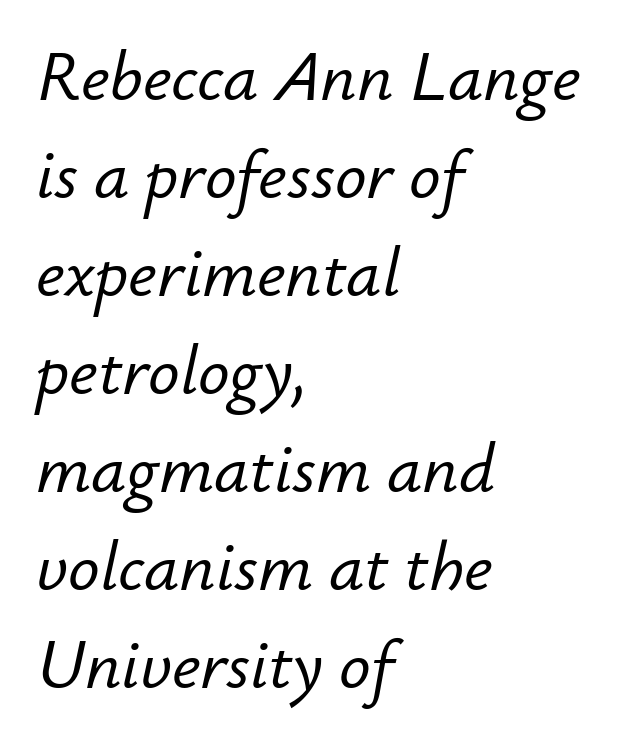
Q: Is the text italic (slanted)? A: Yes, it leans right by about 12 degrees.
Q: Is the text underlined? A: No.
Q: How is the paragraph aligned? A: Left-aligned.
Q: Is the spacing between letters normal or unusually wide? A: Normal.
Q: Is the spacing between lines tight, normal or loose? A: Normal.
Q: Width (condensed, normal, or wide)? A: Normal.
Q: Stroke contrast? A: Low.
Q: x-height? A: Small.
Q: Monospaced? A: No.
